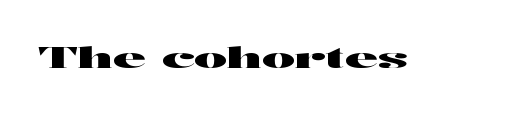
Here the glyphs are tracked normally, forming tight word shapes. Check under the words: just untouched page. Spacing verdict: proportional, widths tailored to each character. The characters display no serif detailing; their extremities are plain. Posture: vertical.
